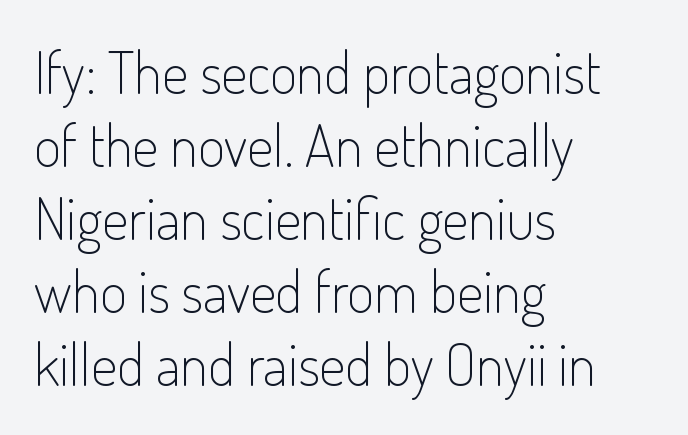
{"serif": "no", "italic": "no", "bold": "no", "weight": "light", "width": "condensed", "stroke_contrast": "low", "x_height": "small", "monospaced": "no", "underline": "no", "align": "left", "line_spacing": "normal", "line_spacing_ratio": 1.26, "letter_spacing": "normal", "letter_spacing_em": 0.0, "glyph_px": 58}
